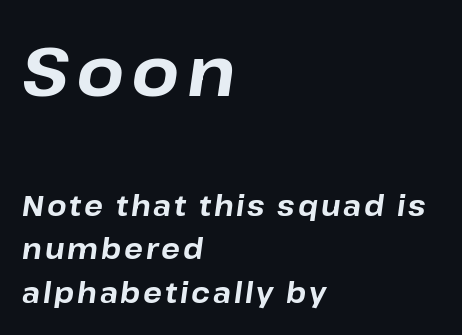
Where is the straight margin? On the left. You could not count columns in this text — the font is proportionally spaced. A typesetter would call this leading conventional body-copy spacing. Quick note: underline off. Stroke thickness is high; the sample reads as a true bold. Reading top to bottom, the characters get smaller at the block break.
